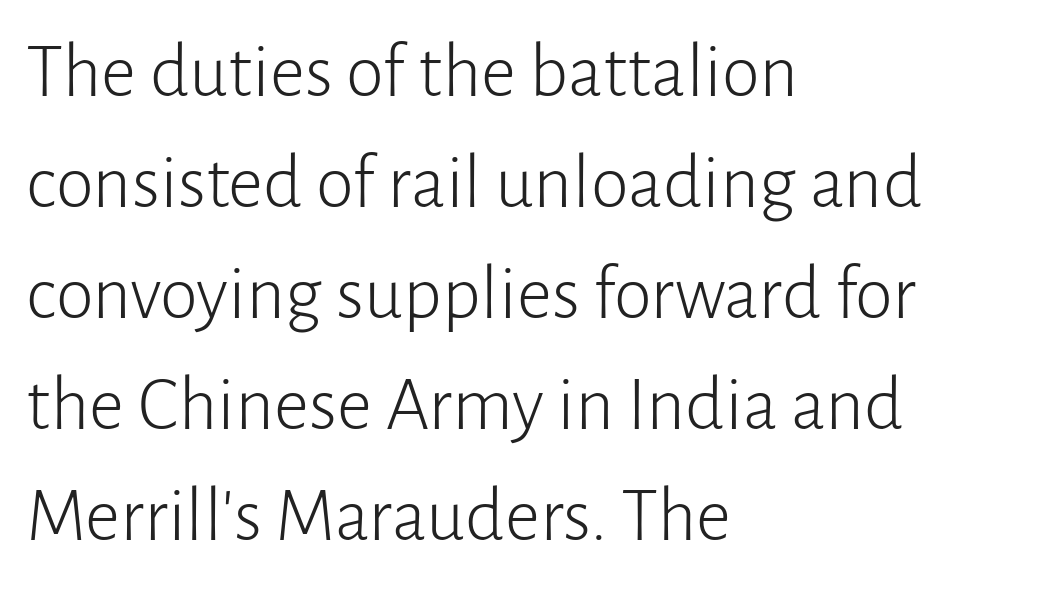
The image shows 77 px light sans-serif type, upright; set left-aligned, normal line spacing (1.44x), normal letter spacing, not underlined; low stroke contrast and a medium x-height.
